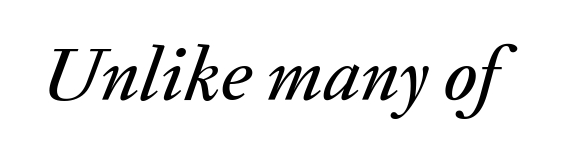
{"italic": "yes", "lean": "right", "slant_degrees": 20, "width": "normal", "stroke_contrast": "medium", "x_height": "medium", "monospaced": "no", "underline": "no", "letter_spacing": "normal", "letter_spacing_em": 0.0, "glyph_px": 77}
